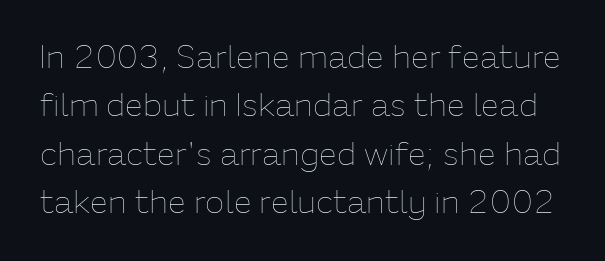
This sample has the flowing, uneven cadence of proportional lettering. The rows are spaced the way most documents space them. Underlining? Definitely not there. This is roman type, the default non-slanted kind.
